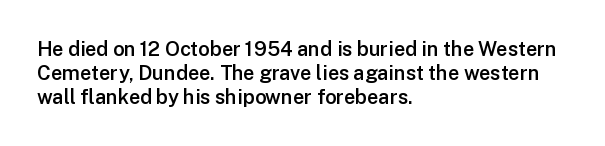
The setting favours the left margin, as ordinary paragraphs usually do. The typesetting leans somewhat heavy: a semibold. Characters remain perfectly vertical along every line. Look at the tracking — it's just the regular setting, nothing added. Beneath every word, the page is bare.
